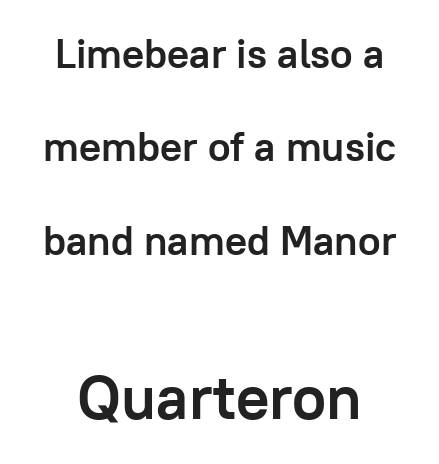
Q: Is the text bold? A: Yes.
Q: Is the text italic (slanted)? A: No, it is upright.
Q: Is the typeface a serif or a sans-serif typeface? A: Sans-serif.
Q: Is the text underlined? A: No.
Q: Is the spacing between letters normal or unusually wide? A: Normal.
Q: Is the spacing between lines tight, normal or loose? A: Loose.
Q: Which block of text is set in a larger size, the first (top) or the second (bottom)? A: The second (bottom) one.
Q: Width (condensed, normal, or wide)? A: Normal.
Q: Stroke contrast? A: Low.
Q: x-height? A: Medium.
Q: Monospaced? A: No.
